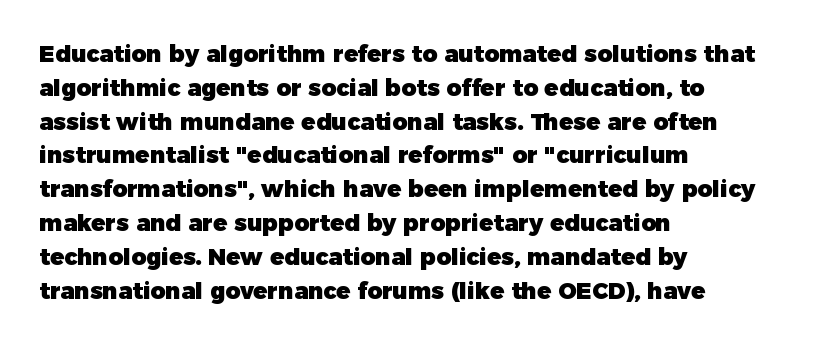
{"italic": "no", "bold": "yes", "underline": "no", "align": "left", "line_spacing": "normal", "line_spacing_ratio": 1.47, "letter_spacing": "normal", "letter_spacing_em": 0.0, "glyph_px": 23}
